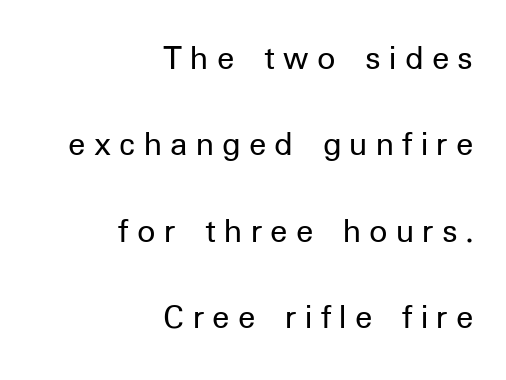
No extra ink here — the face is not bold. Caption: expanded tracking, letters set apart. Serif or sans? Sans — the stroke terminals are bare. Upright lettering throughout. Proportional: the letters do not fall into vertical columns. The paragraph shown leans on its right margin.
